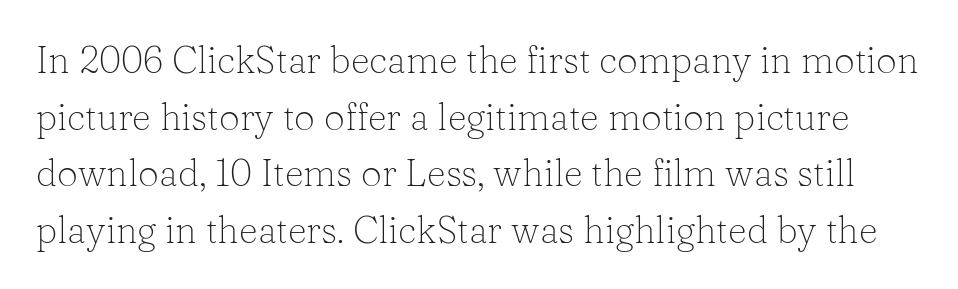
{"serif": "yes", "italic": "no", "bold": "no", "weight": "light", "width": "normal", "stroke_contrast": "low", "x_height": "medium", "monospaced": "no", "underline": "no", "line_spacing": "normal", "line_spacing_ratio": 1.53, "letter_spacing": "normal", "letter_spacing_em": 0.0, "glyph_px": 37}
